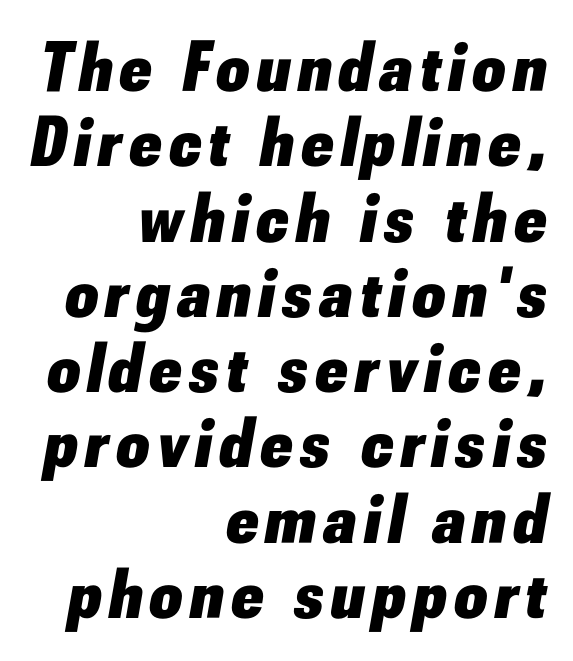
{"italic": "yes", "lean": "right", "slant_degrees": 10, "bold": "yes", "weight": "heavy", "width": "normal", "stroke_contrast": "low", "x_height": "small", "monospaced": "no", "underline": "no", "align": "right", "line_spacing": "tight", "line_spacing_ratio": 1.06, "glyph_px": 71}
